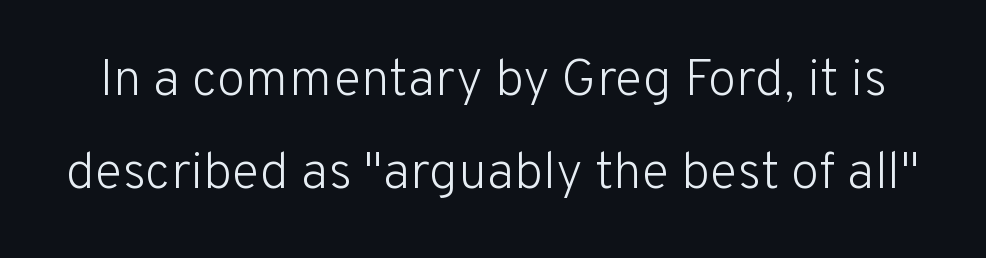
{"serif": "no", "italic": "no", "bold": "no", "weight": "light", "width": "normal", "stroke_contrast": "low", "x_height": "medium", "monospaced": "no", "underline": "no", "line_spacing_ratio": 1.79, "letter_spacing": "normal", "letter_spacing_em": 0.0, "glyph_px": 52}
